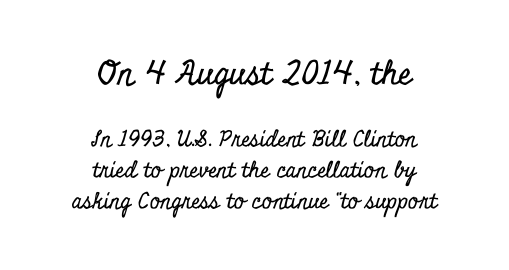
Does the type have serifs? Yes, each stem ends in a small foot. Baseline-to-baseline distance is the conventional proportion of letter height. No extra tracking has been applied to these lines.
